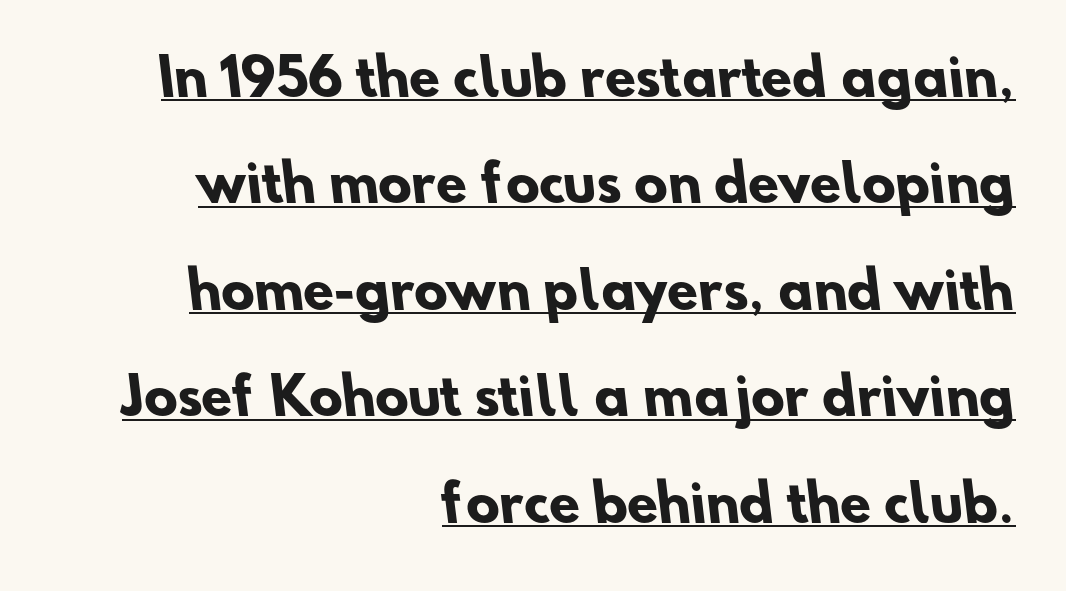
The image shows 50 px heavy sans-serif type; set right-aligned, loose line spacing (2.13x), normal letter spacing, underlined; low stroke contrast and a small x-height.
